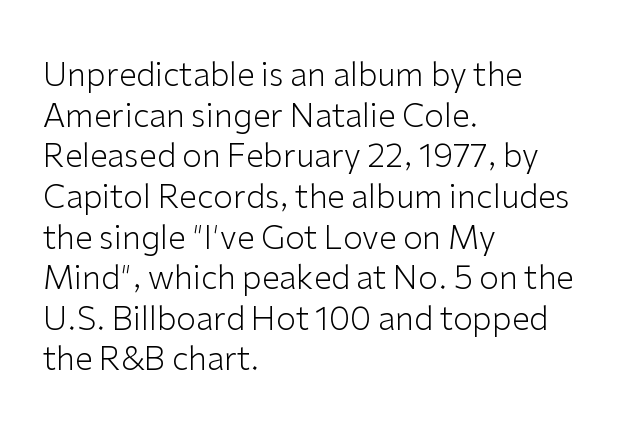
The image shows 32 px light sans-serif type, upright; set left-aligned, normal line spacing (1.27x), normal letter spacing, not underlined; low stroke contrast and a medium x-height.
